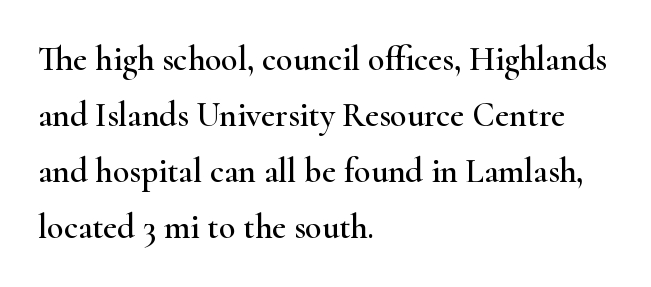
The image shows 34 px wide serif type, upright; set left-aligned, normal line spacing (1.65x), normal letter spacing, not underlined; high stroke contrast and a small x-height.
